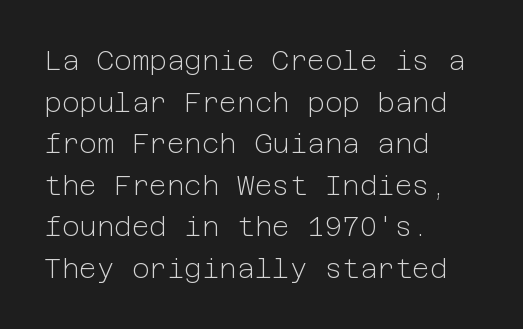
This sample uses an upright cut, with every glyph sitting square on the baseline. Lines of text with bare space underneath. The setting favours the left margin, as ordinary paragraphs usually do. Leading: standard. The typesetting does not lean heavy: it is not bold. You could call the tracking neutral — neither tight nor loose.
